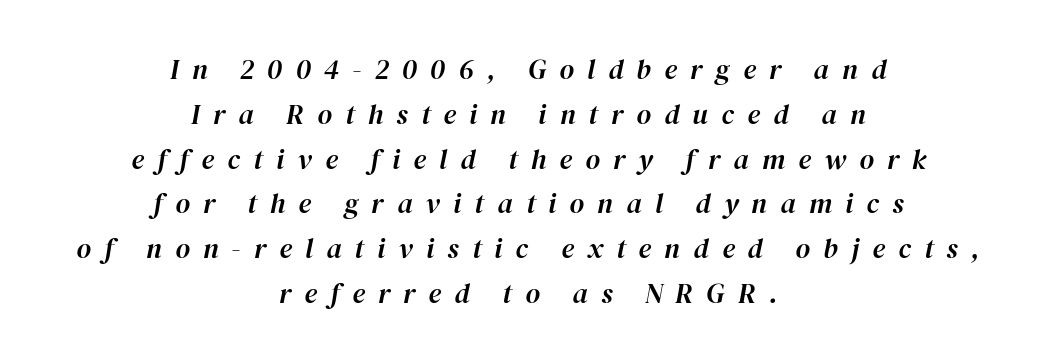
The image shows 28 px text type, italic (leaning right); set centered, normal line spacing (1.6x), unusually wide letter spacing (+0.47 em), not underlined; high stroke contrast and a medium x-height.
